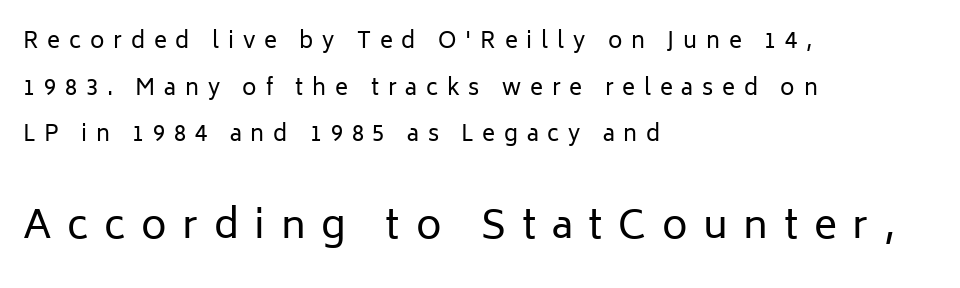
The paragraph has a hard left edge and a soft right edge. Letters have the restrained weight of plain body copy at most. The space beneath each line is pristine and unruled. These lines are rendered in a variable-pitch font. This rendering widens character spacing well past its baseline value. The specimen reads as upright at a glance.
